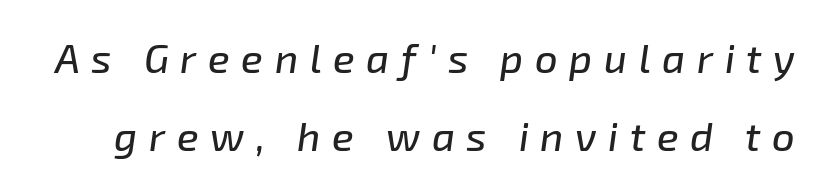
The image shows 40 px text type, italic (leaning right); set loose line spacing (1.95x), unusually wide letter spacing (+0.29 em), not underlined; low stroke contrast and a medium x-height.
